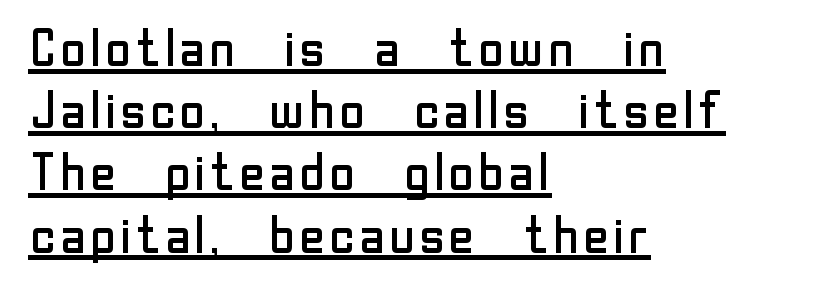
{"serif": "no", "italic": "no", "bold": "no", "weight": "regular", "width": "normal", "stroke_contrast": "low", "x_height": "medium", "monospaced": "no", "underline": "yes", "align": "left", "line_spacing_ratio": 1.22, "letter_spacing": "normal", "letter_spacing_em": 0.0, "glyph_px": 51}
